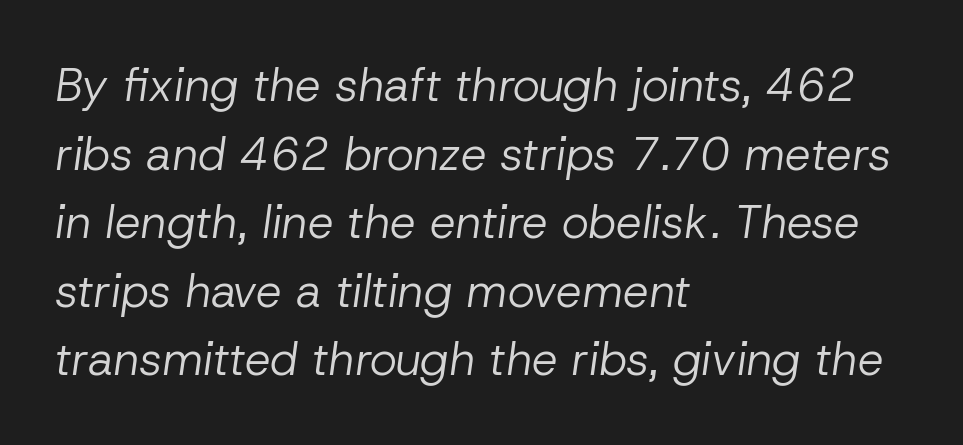
A bare baseline throughout the passage. Successive baselines arrive at the customary interval. Here the designer chose a conventional face with non-uniform glyph widths. Between one letter and the next there's only the usual sliver of space.
